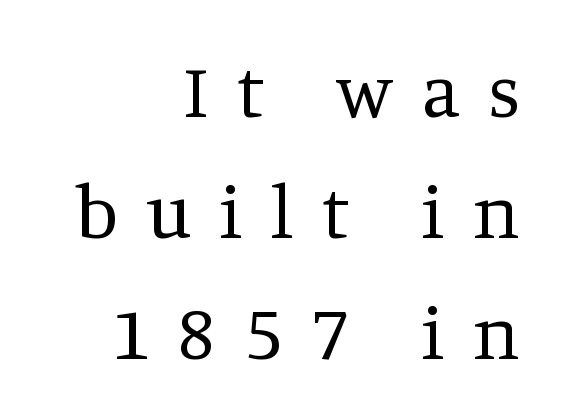
{"serif": "yes", "italic": "no", "bold": "no", "weight": "regular", "width": "normal", "stroke_contrast": "medium", "x_height": "large", "monospaced": "no", "underline": "no", "align": "right", "line_spacing": "normal", "line_spacing_ratio": 1.59, "letter_spacing": "wide", "letter_spacing_em": 0.37, "glyph_px": 76}
